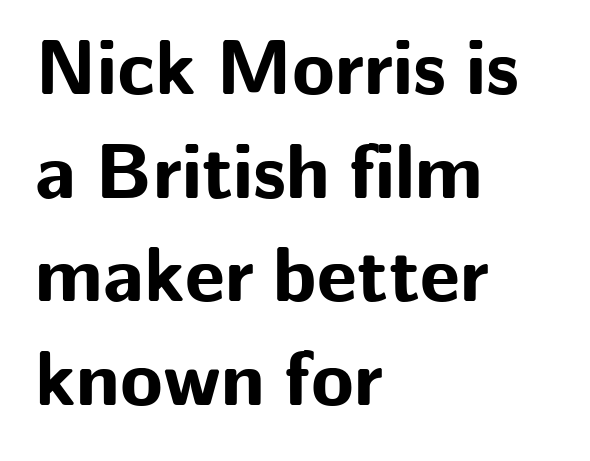
The image shows 78 px bold sans-serif type, upright; set left-aligned, normal line spacing (1.33x), normal letter spacing, not underlined; low stroke contrast and a medium x-height.
